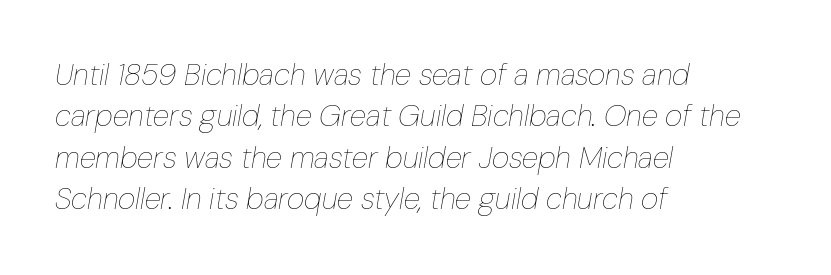
The face used here has a pronounced slope to its letters. The typesetting does not lean heavy: it is not bold. The lines are quadded left. Nothing unusual about the tracking: characters are spaced as the font intends.
